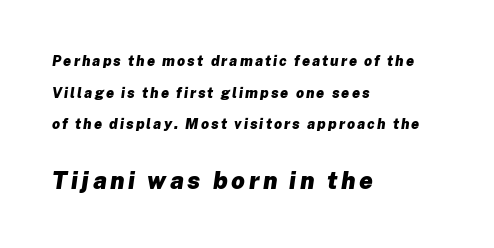
The vertical gap from one line to the next is large. The string is rendered with underlining switched off. Larger block? The one below; the one above is distinctly smaller. The setting favours the left margin, as ordinary paragraphs usually do. Chunky letters — that's bold for sure.
